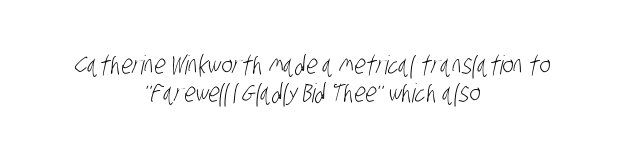
{"bold": "no", "underline": "no", "align": "center", "line_spacing": "tight", "line_spacing_ratio": 1.07, "letter_spacing": "normal", "letter_spacing_em": 0.0, "glyph_px": 26}
